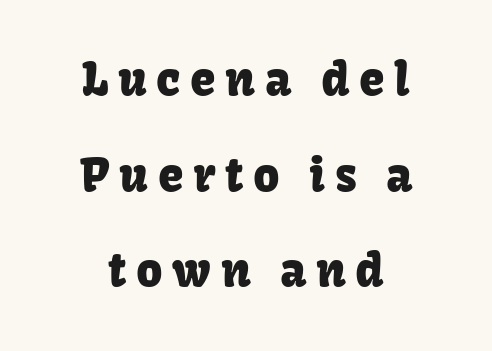
{"serif": "no", "italic": "no", "width": "normal", "stroke_contrast": "low", "x_height": "medium", "monospaced": "no", "underline": "no", "align": "center", "line_spacing": "loose", "line_spacing_ratio": 2.08, "letter_spacing": "wide", "letter_spacing_em": 0.21, "glyph_px": 46}
